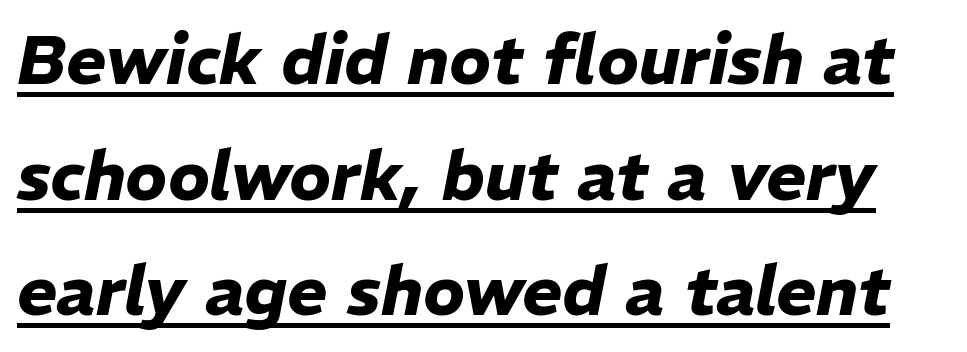
{"italic": "yes", "lean": "right", "slant_degrees": 11, "bold": "yes", "weight": "heavy", "width": "normal", "stroke_contrast": "low", "x_height": "medium", "monospaced": "no", "underline": "yes", "line_spacing": "normal", "line_spacing_ratio": 1.7, "letter_spacing": "normal", "letter_spacing_em": 0.0, "glyph_px": 68}
